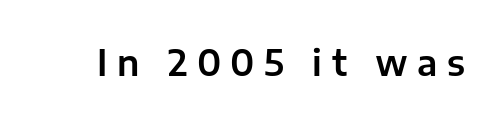
The image shows 35 px sans-serif type, upright; set unusually wide letter spacing (+0.27 em), not underlined; low stroke contrast and a medium x-height.
